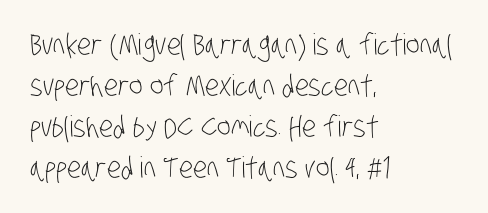
{"serif": "no", "bold": "no", "weight": "light", "width": "condensed", "stroke_contrast": "low", "x_height": "large", "monospaced": "no", "underline": "no", "align": "left", "line_spacing": "normal", "line_spacing_ratio": 1.41, "letter_spacing": "normal", "letter_spacing_em": 0.0, "glyph_px": 29}
